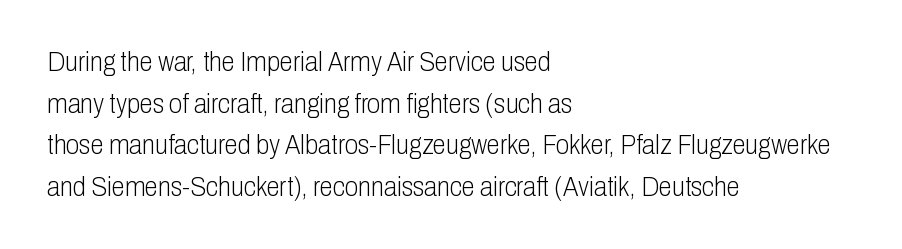
The image shows 27 px text type, upright; set left-aligned, normal line spacing (1.54x), normal letter spacing, not underlined.
